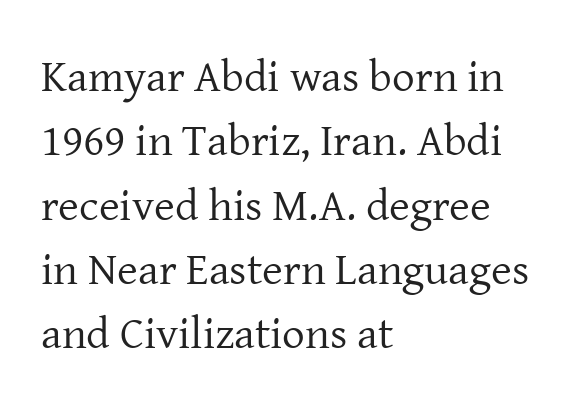
The glyphs are unaccompanied by any horizontal stroke below them. All the whitespace from short lines collects on the right. How are the letters spaced? Ordinarily, with no added tracking. The letters look calm and open, with moderate or lighter stems. Regarding serifs, this sample has them.
